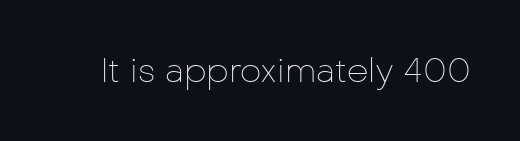
The image shows 34 px thin sans-serif type, upright; set normal letter spacing, not underlined; low stroke contrast and a medium x-height.
